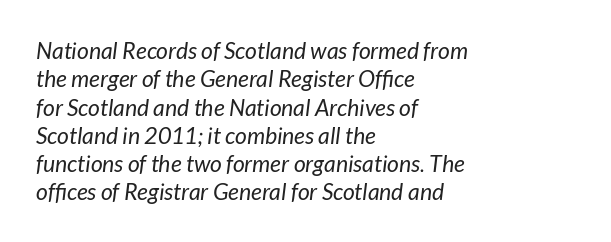
{"italic": "yes", "lean": "right", "slant_degrees": 7, "bold": "no", "underline": "no", "align": "left", "line_spacing_ratio": 1.23, "letter_spacing": "normal", "letter_spacing_em": 0.0, "glyph_px": 23}
